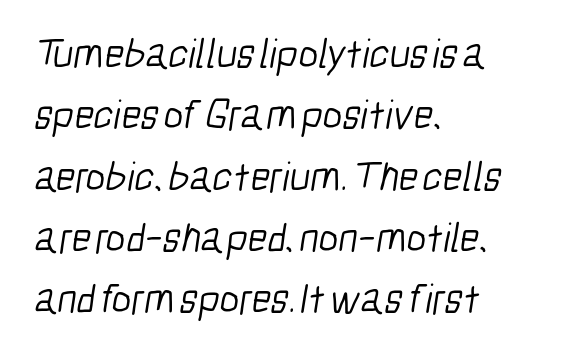
The passage shown is typeset with a sans-serif family. The compositor pushed each line to the left boundary. Each letter keeps its own natural width here, so spacing adapts to shape. The line texture is even and compact thanks to regular tracking. Descenders are the only things crossing below the line.
